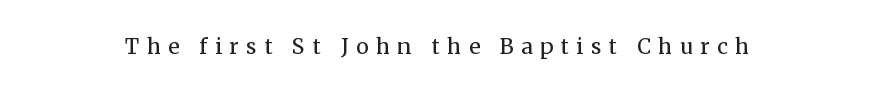
The face used here is rendered with a markedly widened letterfit. The face looks like a standard text weight, possibly lighter. Plain, unruled lines of type. Designer's note — italics off, roman on.
